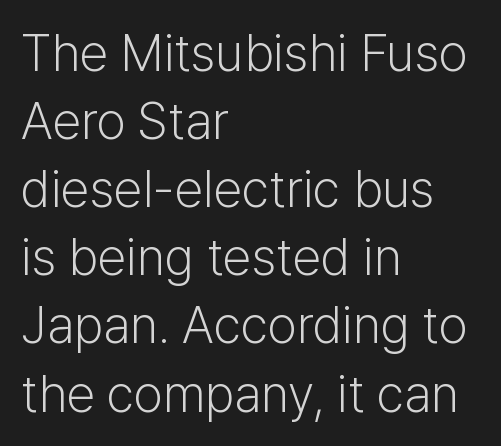
Q: Is the text bold? A: No.
Q: Is the text italic (slanted)? A: No, it is upright.
Q: Is the typeface a serif or a sans-serif typeface? A: Sans-serif.
Q: Is the text underlined? A: No.
Q: How is the paragraph aligned? A: Left-aligned.
Q: Is the spacing between letters normal or unusually wide? A: Normal.
Q: Is the spacing between lines tight, normal or loose? A: Normal.
Q: Width (condensed, normal, or wide)? A: Normal.
Q: Stroke contrast? A: Low.
Q: x-height? A: Medium.
Q: Monospaced? A: No.
